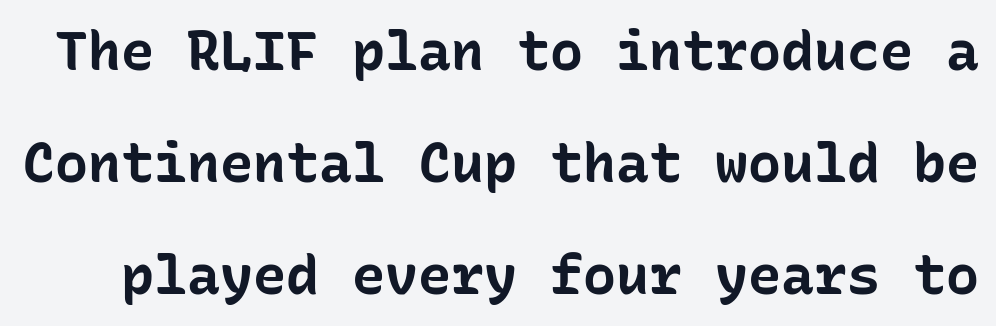
Students, note that the glyphs here touch the page at normal intervals. How would I describe the line gaps? Wide and relaxed. The strip under each line holds only bare page. Heavy, bold letterforms. The text was rendered using a sans face with plain stroke endings. Every stem runs plumb, perpendicular to the baseline.
